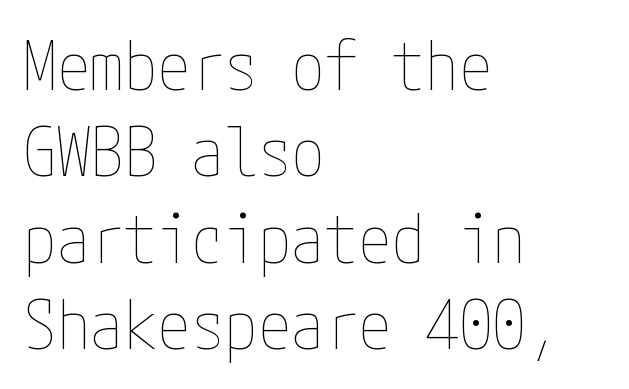
Standard letterfit; no display-style spreading of the glyphs. Posture: vertical. Each new line begins a customary step beneath the previous one. The face looks like a standard text weight, possibly lighter.
